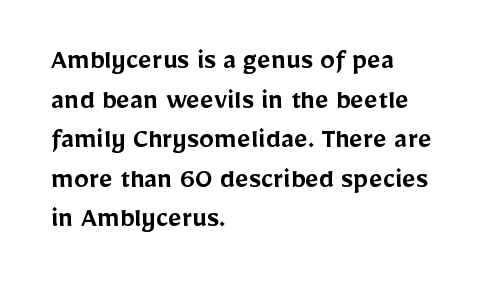
Q: Is the text bold? A: Semi-bold.
Q: Is the text italic (slanted)? A: No, it is upright.
Q: Is the typeface a serif or a sans-serif typeface? A: Sans-serif.
Q: Is the text underlined? A: No.
Q: How is the paragraph aligned? A: Left-aligned.
Q: Is the spacing between letters normal or unusually wide? A: Normal.
Q: Is the spacing between lines tight, normal or loose? A: Normal.
Q: Width (condensed, normal, or wide)? A: Normal.
Q: Stroke contrast? A: Low.
Q: x-height? A: Medium.
Q: Monospaced? A: No.
